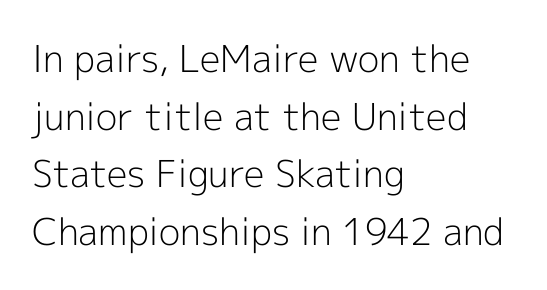
If you measured baseline to baseline, you'd find a middling distance. Notice how the passage keeps a crisp vertical edge on the left only. A typesetter would label this face a sans. Anything drawn beneath the words? Only blank space. Italic? Not at all — the glyphs are vertical. Nobody touched the tracking dial on this one.
